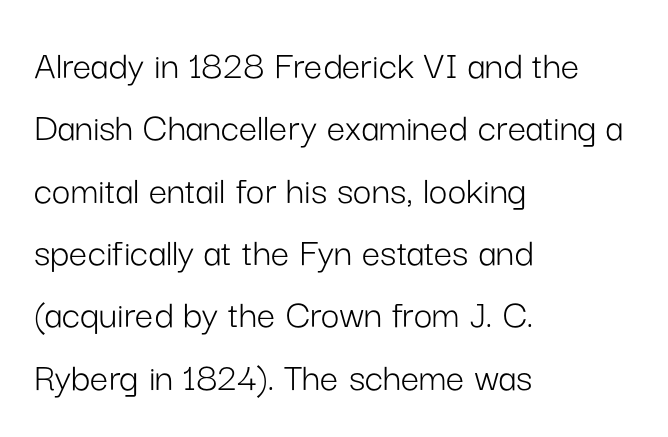
Q: Is the text bold? A: No.
Q: Is the text italic (slanted)? A: No, it is upright.
Q: Is the typeface a serif or a sans-serif typeface? A: Sans-serif.
Q: Is the text underlined? A: No.
Q: How is the paragraph aligned? A: Left-aligned.
Q: Is the spacing between letters normal or unusually wide? A: Normal.
Q: Is the spacing between lines tight, normal or loose? A: Normal.
Q: Width (condensed, normal, or wide)? A: Normal.
Q: Stroke contrast? A: Low.
Q: x-height? A: Medium.
Q: Monospaced? A: No.
